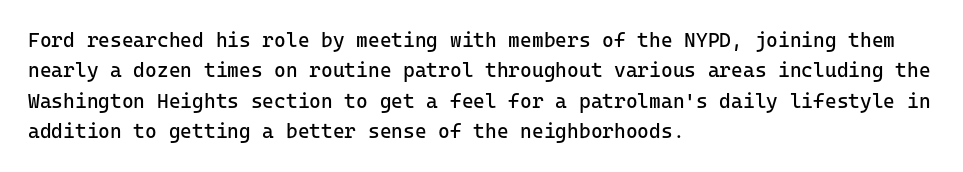
Q: Is the text bold? A: No.
Q: Is the text italic (slanted)? A: No, it is upright.
Q: Is the text underlined? A: No.
Q: How is the paragraph aligned? A: Left-aligned.
Q: Is the spacing between letters normal or unusually wide? A: Normal.
Q: Is the spacing between lines tight, normal or loose? A: Normal.
